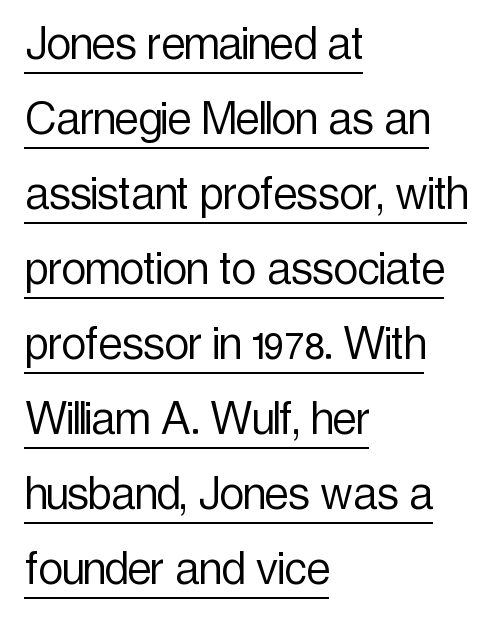
The image shows 54 px light, condensed sans-serif type, upright; set left-aligned, normal line spacing (1.39x), normal letter spacing, underlined; a medium x-height.
